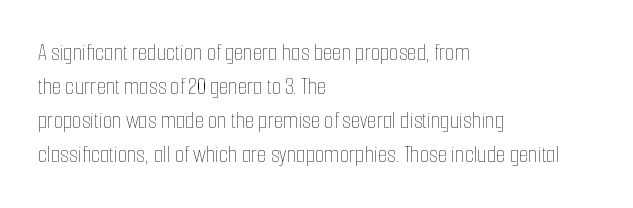
The image shows 24 px text type, upright; set left-aligned, normal line spacing (1.41x), normal letter spacing, not underlined.
